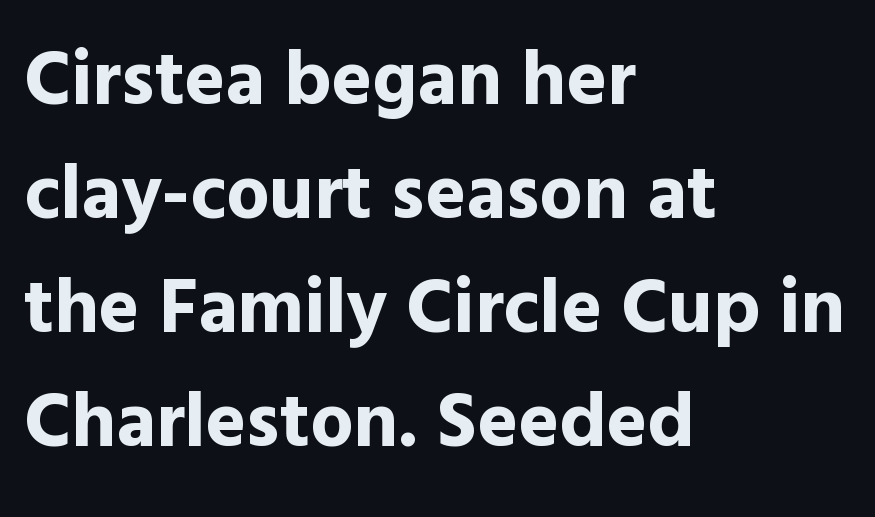
Looks like regular typesetting: each glyph gets only the width it needs. The letters are bold, with thick, heavy strokes. Type style note: lacks serifs. Short note: letters normally spaced. The space beneath each line is pristine and unruled. You can tell it's not italic because the verticals are truly vertical.
